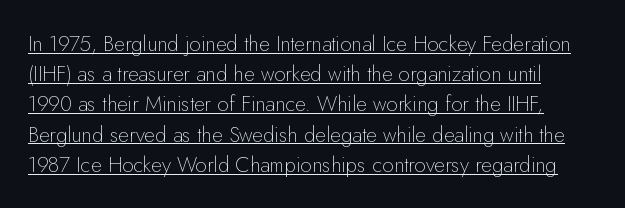
Does the lettering tilt? It doesn't — this is upright. These characters rest on top of a visible drawn line. On a weight scale, this lands at 450 or below. Each word holds together tightly as a unit, with standard inter-letter gaps.
